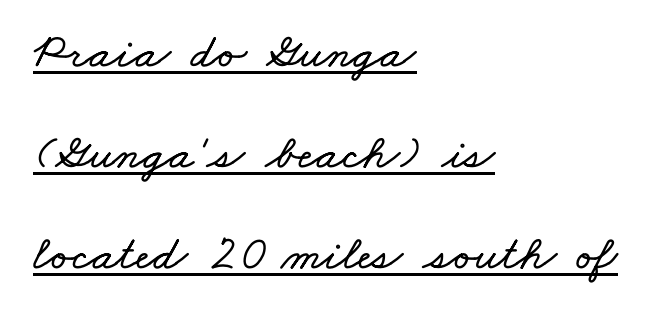
A typesetter would call this proportional, since set widths differ per character. Does extra space separate the letters? No, they use regular spacing. Reading down the block, your eye returns to a fixed left position each line. Regarding leading, the lines here are spaced well apart. Underlining? Definitely there.
